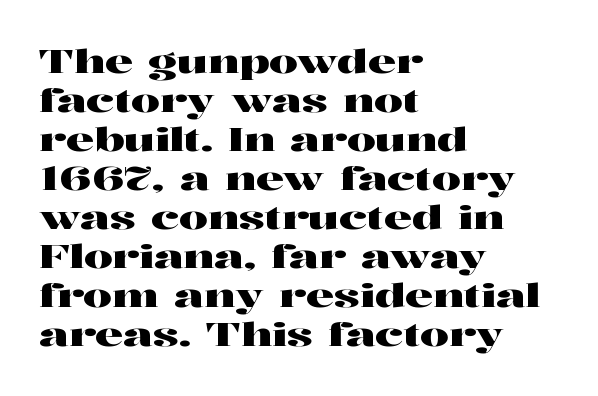
{"serif": "yes", "italic": "no", "width": "wide", "stroke_contrast": "high", "x_height": "medium", "monospaced": "no", "underline": "no", "align": "left", "line_spacing_ratio": 1.22, "letter_spacing": "normal", "letter_spacing_em": 0.0, "glyph_px": 32}
